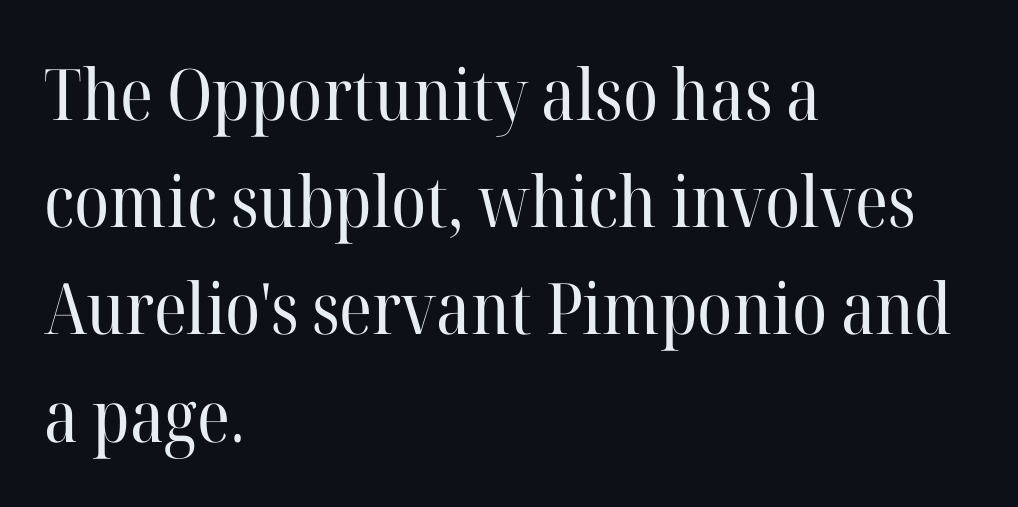
Q: Is the text bold? A: No.
Q: Is the text italic (slanted)? A: No, it is upright.
Q: Is the typeface a serif or a sans-serif typeface? A: Serif.
Q: Is the text underlined? A: No.
Q: How is the paragraph aligned? A: Left-aligned.
Q: Is the spacing between letters normal or unusually wide? A: Normal.
Q: Is the spacing between lines tight, normal or loose? A: Normal.
Q: Width (condensed, normal, or wide)? A: Normal.
Q: Stroke contrast? A: High.
Q: x-height? A: Medium.
Q: Monospaced? A: No.
